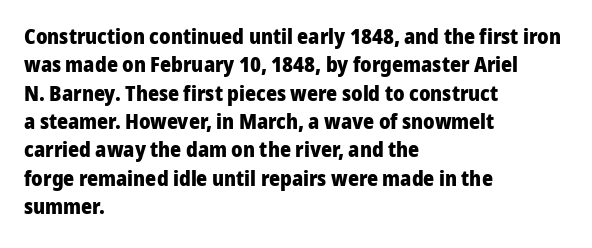
Q: Is the text bold? A: Yes.
Q: Is the text italic (slanted)? A: No, it is upright.
Q: Is the text underlined? A: No.
Q: How is the paragraph aligned? A: Left-aligned.
Q: Is the spacing between letters normal or unusually wide? A: Normal.
Q: Is the spacing between lines tight, normal or loose? A: Normal.
